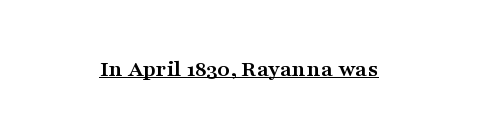
{"italic": "no", "bold": "yes", "underline": "yes", "letter_spacing": "normal", "letter_spacing_em": 0.0, "glyph_px": 24}
